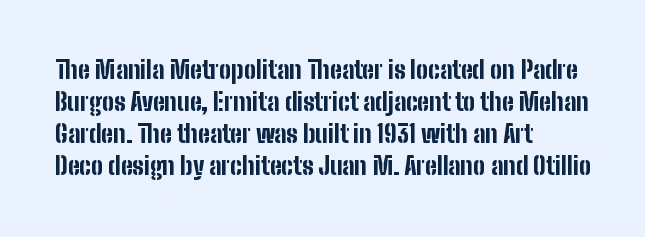
{"italic": "no", "bold": "yes", "underline": "no", "align": "left", "line_spacing": "normal", "line_spacing_ratio": 1.34, "letter_spacing": "normal", "letter_spacing_em": 0.0, "glyph_px": 24}
